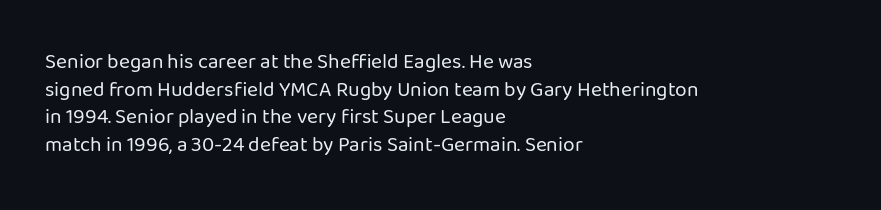
Q: Is the text bold? A: No.
Q: Is the text italic (slanted)? A: No, it is upright.
Q: Is the text underlined? A: No.
Q: How is the paragraph aligned? A: Left-aligned.
Q: Is the spacing between letters normal or unusually wide? A: Normal.
Q: Is the spacing between lines tight, normal or loose? A: Normal.
